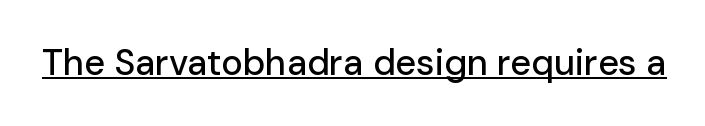
A sans-serif font was chosen for this passage. Ordinary non-slanted type is in use. Glyph-to-glyph distance matches everyday printed text. Compared with undecorated copy, this sample adds a rule below the words.
